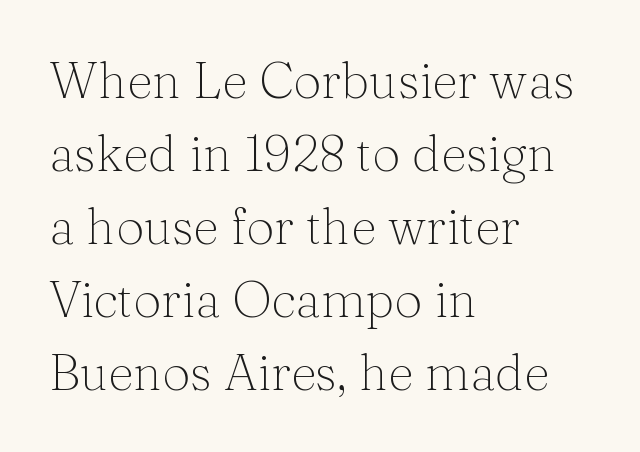
Q: Is the text bold? A: No.
Q: Is the text italic (slanted)? A: No, it is upright.
Q: Is the typeface a serif or a sans-serif typeface? A: Serif.
Q: Is the text underlined? A: No.
Q: How is the paragraph aligned? A: Left-aligned.
Q: Is the spacing between letters normal or unusually wide? A: Normal.
Q: Is the spacing between lines tight, normal or loose? A: Normal.
Q: Width (condensed, normal, or wide)? A: Normal.
Q: Stroke contrast? A: Medium.
Q: x-height? A: Medium.
Q: Monospaced? A: No.
